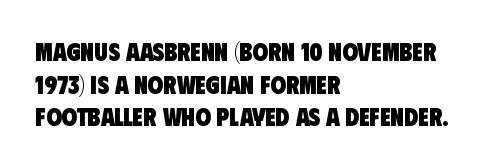
Q: Is the text bold? A: Yes.
Q: Is the text underlined? A: No.
Q: How is the paragraph aligned? A: Left-aligned.
Q: Is the spacing between letters normal or unusually wide? A: Normal.
Q: Is the spacing between lines tight, normal or loose? A: Normal.
